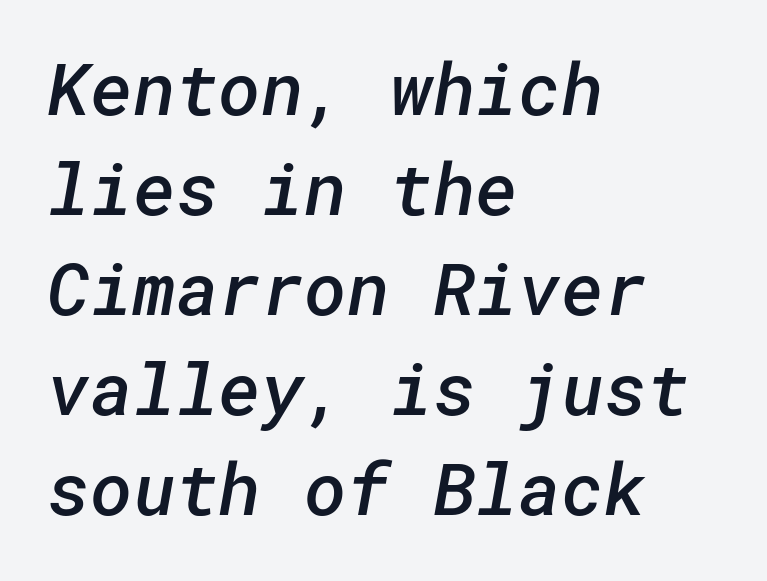
Which margin do the lines hug? The left one — the right edge is uneven. These lines are composed in type without serifs. Heft: intermediate — a semibold. The type is set solid horizontally, with unmodified tracking. Regular leading.
